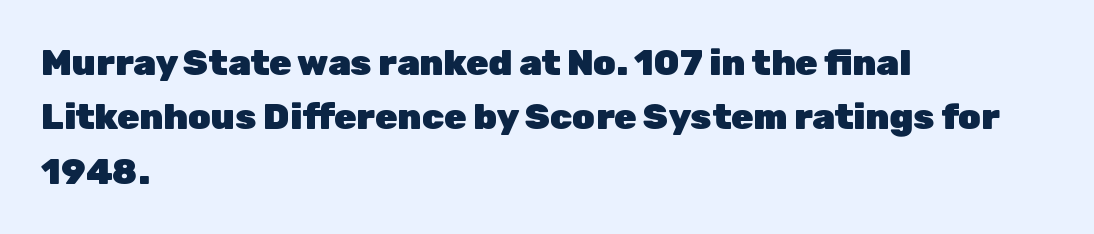
{"serif": "no", "italic": "no", "bold": "yes", "weight": "heavy", "width": "normal", "stroke_contrast": "low", "x_height": "medium", "monospaced": "no", "underline": "no", "align": "left", "line_spacing": "normal", "line_spacing_ratio": 1.51, "letter_spacing": "normal", "letter_spacing_em": 0.0, "glyph_px": 36}
